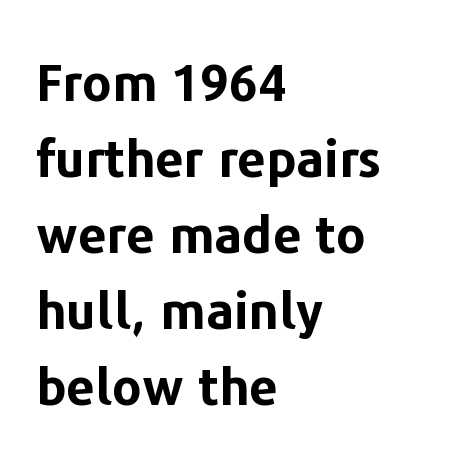
{"serif": "no", "italic": "no", "bold": "yes", "weight": "bold", "width": "normal", "stroke_contrast": "low", "x_height": "medium", "monospaced": "no", "underline": "no", "align": "left", "line_spacing": "normal", "line_spacing_ratio": 1.49, "letter_spacing": "normal", "letter_spacing_em": 0.0, "glyph_px": 51}
